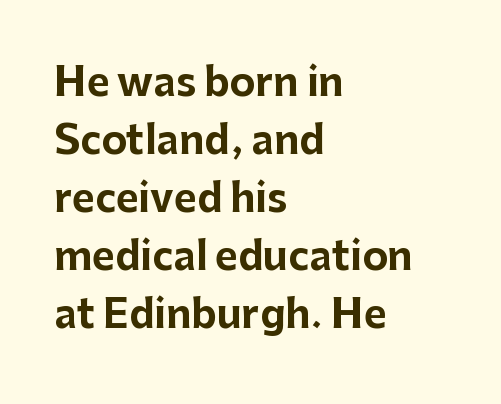
The image shows 39 px bold sans-serif type, upright; set left-aligned, normal line spacing (1.49x), normal letter spacing, not underlined; low stroke contrast and a medium x-height.
